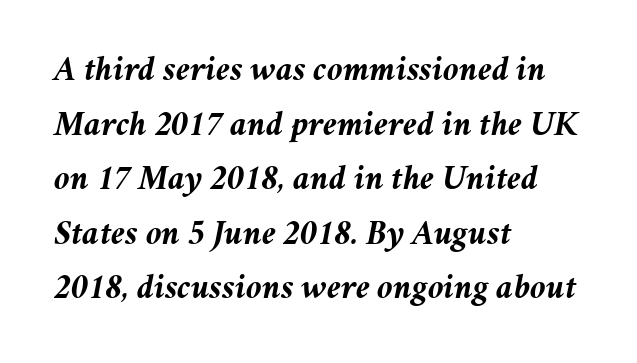
Line spacing here is normal. The area under the type is left untouched. What weight is shown? A full bold with thick strokes. There's an unmistakable incline to the writing here. Letter spacing: default. The paragraph shown leans on its left margin.
